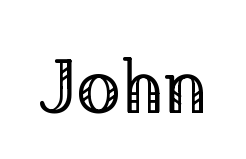
{"serif": "yes", "italic": "no", "bold": "no", "weight": "regular", "width": "normal", "stroke_contrast": "low", "x_height": "medium", "monospaced": "no", "underline": "no", "letter_spacing": "normal", "letter_spacing_em": 0.0, "glyph_px": 76}
